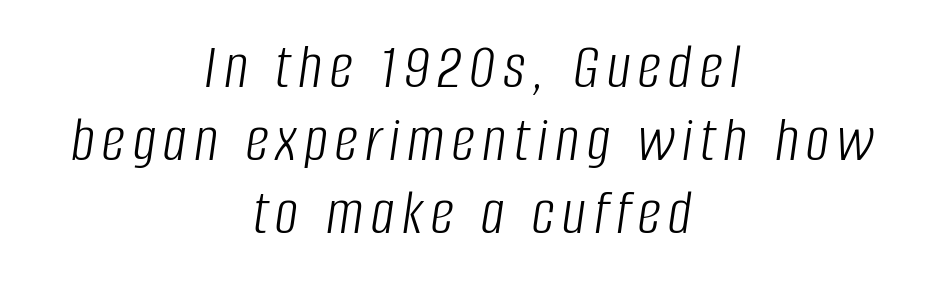
Q: Is the text bold? A: No.
Q: Is the text italic (slanted)? A: Yes, it leans right by about 8 degrees.
Q: Is the text underlined? A: No.
Q: How is the paragraph aligned? A: Centered.
Q: Is the spacing between lines tight, normal or loose? A: Tight.
Q: Width (condensed, normal, or wide)? A: Condensed.
Q: Stroke contrast? A: Low.
Q: x-height? A: Large.
Q: Monospaced? A: No.
